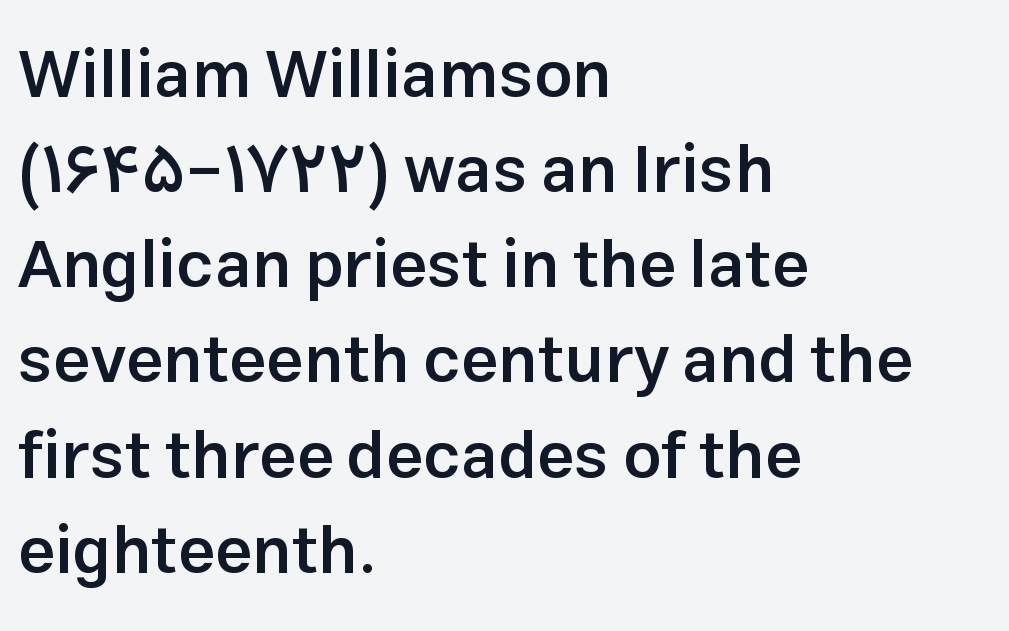
{"serif": "no", "italic": "no", "bold": "semi", "weight": "semibold", "width": "normal", "stroke_contrast": "low", "x_height": "medium", "monospaced": "no", "underline": "no", "align": "left", "line_spacing": "normal", "line_spacing_ratio": 1.42, "letter_spacing": "normal", "letter_spacing_em": 0.0, "glyph_px": 67}
